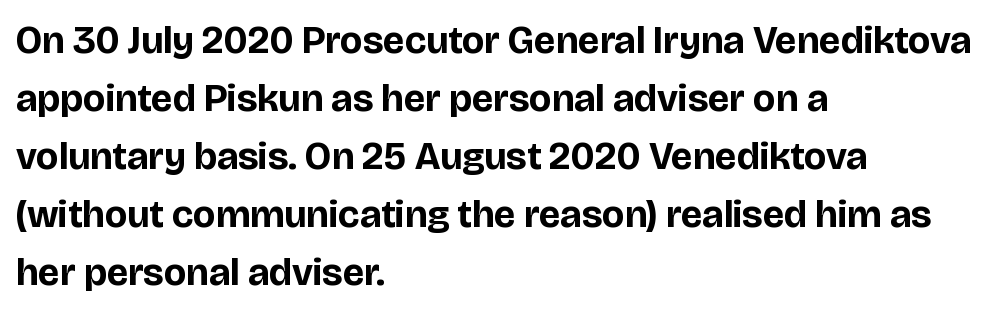
Q: Is the text bold? A: Yes.
Q: Is the text italic (slanted)? A: No, it is upright.
Q: Is the typeface a serif or a sans-serif typeface? A: Sans-serif.
Q: Is the text underlined? A: No.
Q: How is the paragraph aligned? A: Left-aligned.
Q: Is the spacing between letters normal or unusually wide? A: Normal.
Q: Is the spacing between lines tight, normal or loose? A: Normal.
Q: Width (condensed, normal, or wide)? A: Normal.
Q: Stroke contrast? A: Low.
Q: x-height? A: Large.
Q: Monospaced? A: No.
